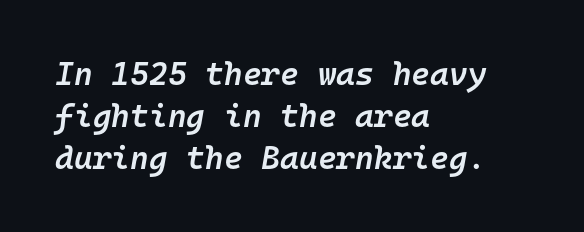
A typesetter would call this zero additional tracking. The glyphs look as if they've been sheared to an angle. Regarding leading, the lines here are spaced in the standard way. A typesetter would call this monospace, since all characters share one set width. Which margin do the lines hug? The left one — the right edge is uneven. The passage shown is semibold, sitting just below true bold.
